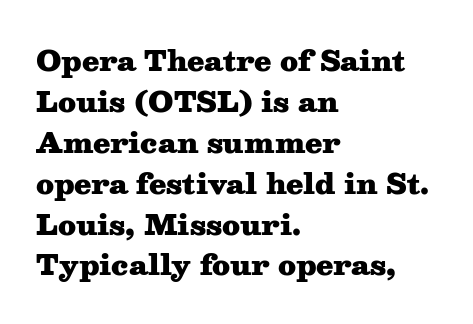
Line spacing here is normal. Horizontally, the lines are justified to the leading edge only. Character widths vary here, with narrow letters taking less room than wide ones. Notice how the stems are strictly vertical — no italics here. How heavy is the stroke? Heavy — this is a bold. The font family rendered here belongs to the serif group.
